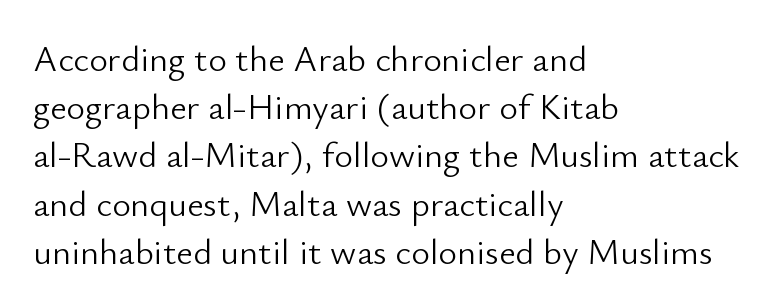
The image shows 36 px light sans-serif type, upright; set left-aligned, normal line spacing (1.34x), normal letter spacing, not underlined; low stroke contrast and a small x-height.
